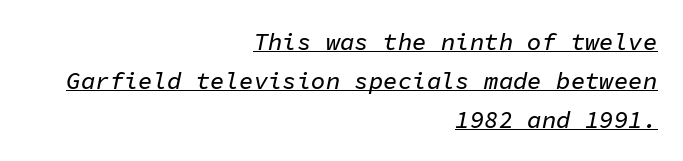
{"italic": "yes", "lean": "right", "slant_degrees": 11, "underline": "yes", "align": "right", "line_spacing": "normal", "line_spacing_ratio": 1.62, "letter_spacing": "normal", "letter_spacing_em": 0.0, "glyph_px": 24}
